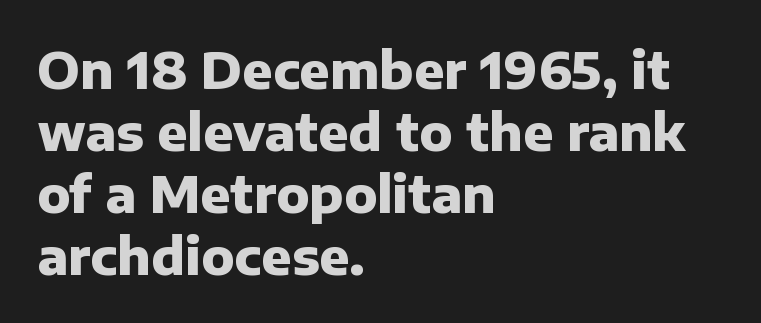
{"serif": "no", "italic": "no", "bold": "yes", "weight": "heavy", "width": "normal", "stroke_contrast": "low", "x_height": "medium", "monospaced": "no", "underline": "no", "align": "left", "line_spacing_ratio": 1.24, "letter_spacing": "normal", "letter_spacing_em": 0.0, "glyph_px": 50}
